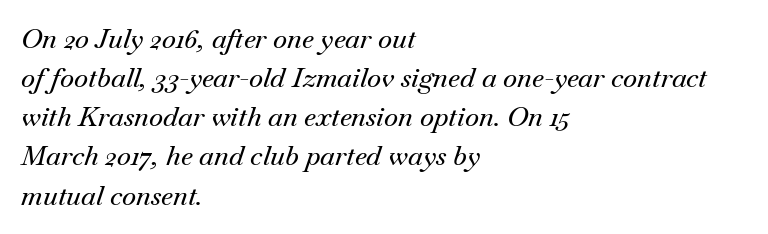
The letters sit at their default tracking, neither squeezed nor spread. The paragraph shown leans on its left margin. Plain, unruled lines of type. The rows are spaced the way most documents space them. Characters are canted at an angle relative to the baseline's perpendicular.
